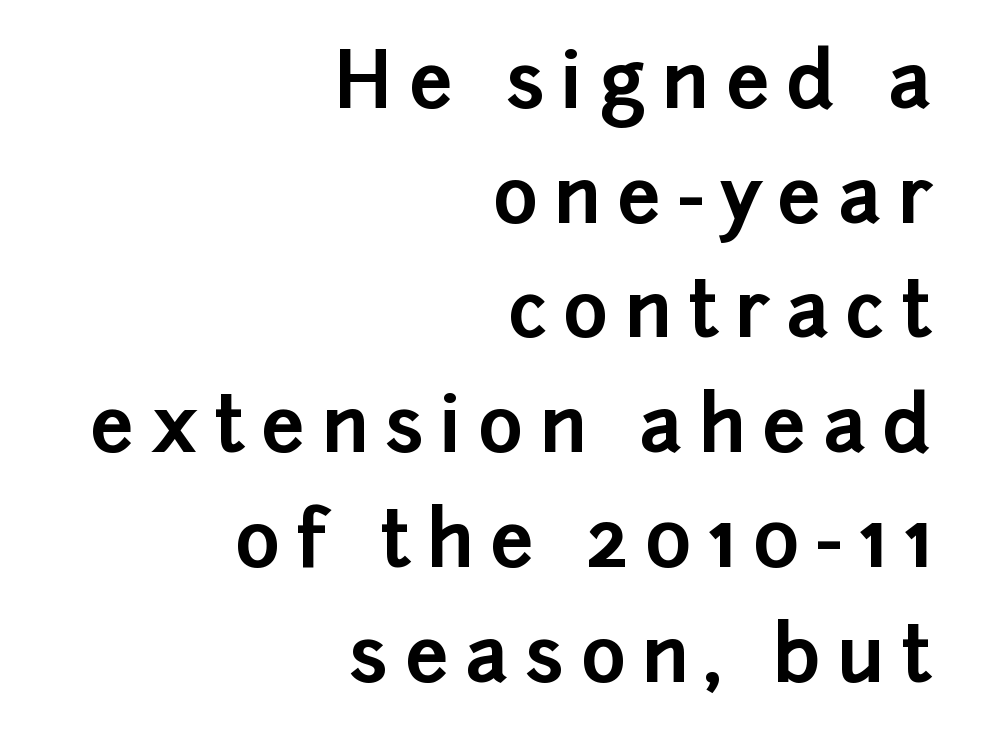
Q: Is the text bold? A: Yes.
Q: Is the text italic (slanted)? A: No, it is upright.
Q: Is the typeface a serif or a sans-serif typeface? A: Sans-serif.
Q: Is the text underlined? A: No.
Q: How is the paragraph aligned? A: Right-aligned.
Q: Is the spacing between letters normal or unusually wide? A: Unusually wide.
Q: Is the spacing between lines tight, normal or loose? A: Normal.
Q: Width (condensed, normal, or wide)? A: Normal.
Q: Stroke contrast? A: Low.
Q: x-height? A: Medium.
Q: Monospaced? A: No.
